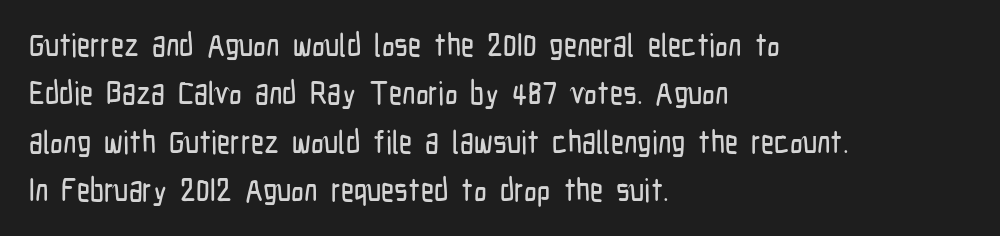
{"serif": "no", "italic": "no", "width": "condensed", "stroke_contrast": "low", "x_height": "medium", "monospaced": "no", "underline": "no", "align": "left", "line_spacing": "normal", "line_spacing_ratio": 1.51, "letter_spacing": "normal", "letter_spacing_em": 0.0, "glyph_px": 32}
